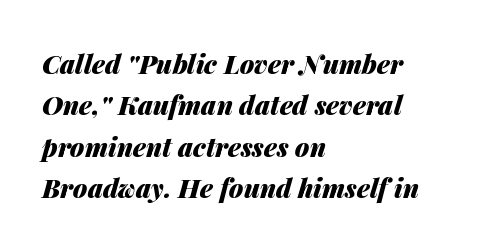
The image shows 26 px bold type, italic (leaning right); set left-aligned, normal line spacing (1.59x), normal letter spacing, not underlined.
